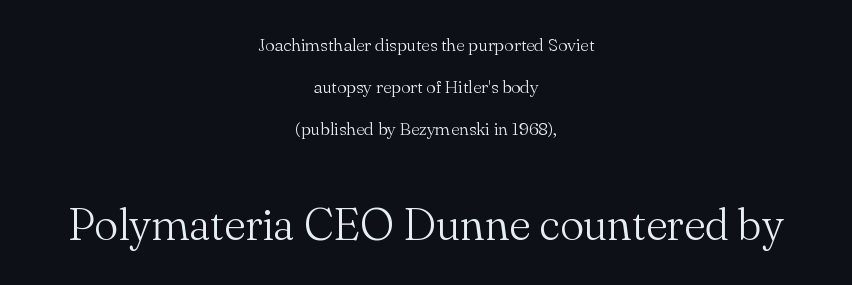
{"serif": "yes", "italic": "no", "bold": "no", "weight": "light", "width": "normal", "stroke_contrast": "medium", "x_height": "small", "monospaced": "no", "underline": "no", "align": "center", "line_spacing": "loose", "line_spacing_ratio": 2.33, "letter_spacing": "normal", "letter_spacing_em": 0.0, "larger_block": "second", "size_ratio": 2.5, "glyph_px": 45}
